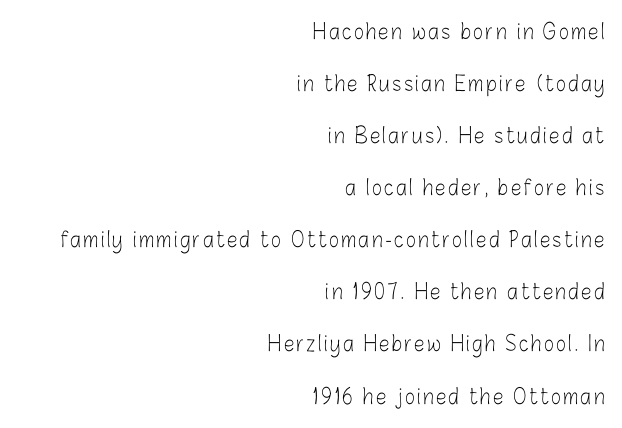
Q: Is the text bold? A: No.
Q: Is the text italic (slanted)? A: No, it is upright.
Q: Is the text underlined? A: No.
Q: How is the paragraph aligned? A: Right-aligned.
Q: Is the spacing between lines tight, normal or loose? A: Loose.
